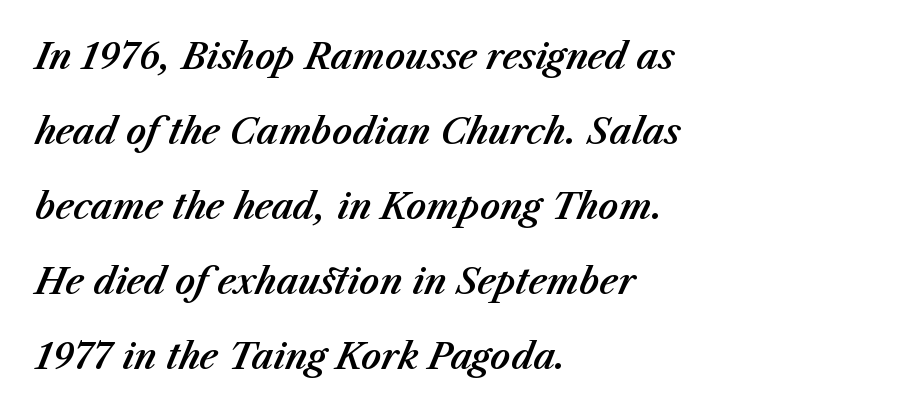
Q: Is the text italic (slanted)? A: Yes, it leans right by about 23 degrees.
Q: Is the text underlined? A: No.
Q: How is the paragraph aligned? A: Left-aligned.
Q: Is the spacing between letters normal or unusually wide? A: Normal.
Q: Is the spacing between lines tight, normal or loose? A: Loose.
Q: Width (condensed, normal, or wide)? A: Normal.
Q: Stroke contrast? A: Medium.
Q: x-height? A: Medium.
Q: Monospaced? A: No.
